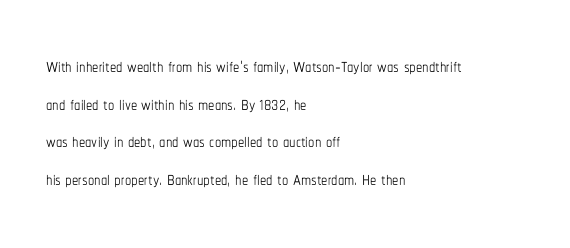
{"italic": "no", "bold": "no", "underline": "no", "align": "left", "line_spacing": "normal", "line_spacing_ratio": 1.51, "letter_spacing": "normal", "letter_spacing_em": 0.0, "glyph_px": 25}
